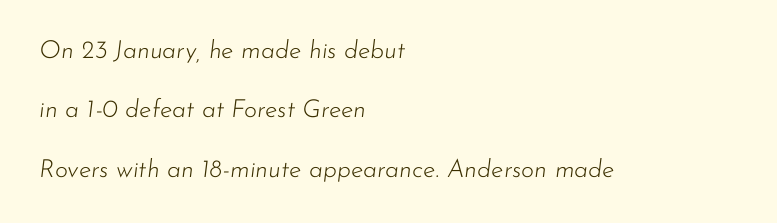
Q: Is the text bold? A: No.
Q: Is the text italic (slanted)? A: Yes, it leans right by about 7 degrees.
Q: Is the text underlined? A: No.
Q: How is the paragraph aligned? A: Left-aligned.
Q: Is the spacing between letters normal or unusually wide? A: Normal.
Q: Is the spacing between lines tight, normal or loose? A: Loose.
